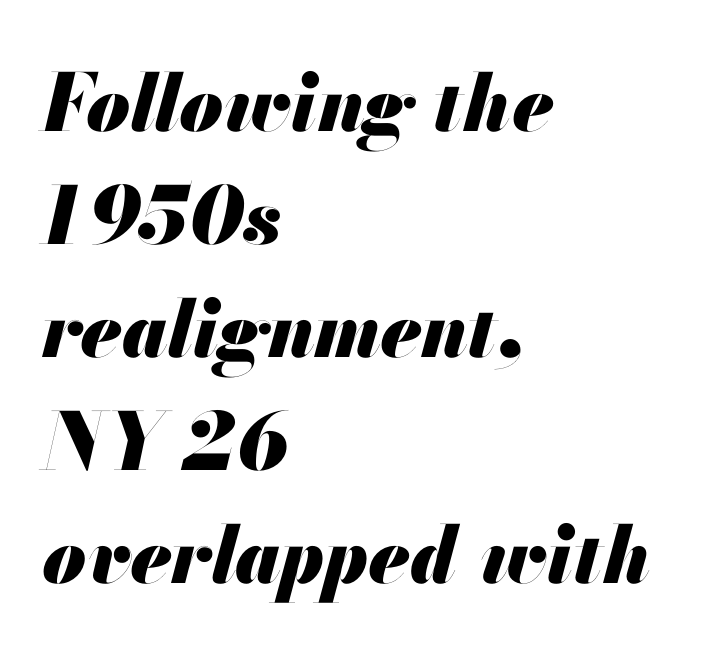
A typesetter would mark this as italic. The area under the type is left untouched. Inter-character spacing is left at the font's built-in metrics. Normally led — the rows are evenly, conventionally spaced. Its strokes are broad and dark, the hallmark of bold type. This rendering uses left alignment, leaving the right contour irregular.
